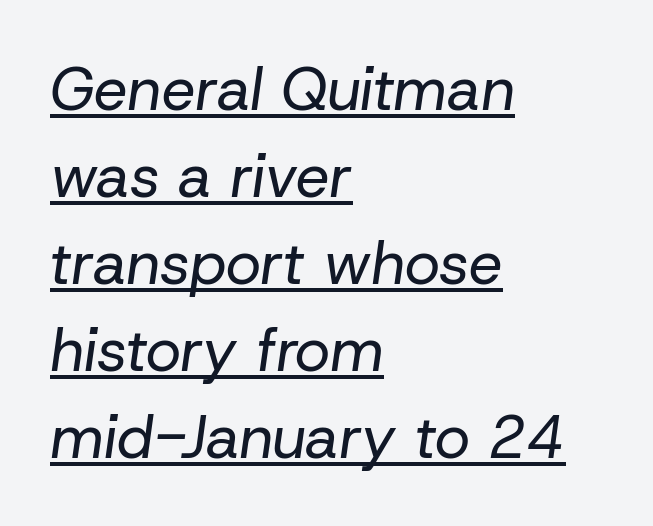
Q: Is the text bold? A: No.
Q: Is the text italic (slanted)? A: Yes, it leans right by about 8 degrees.
Q: Is the text underlined? A: Yes.
Q: How is the paragraph aligned? A: Left-aligned.
Q: Is the spacing between letters normal or unusually wide? A: Normal.
Q: Is the spacing between lines tight, normal or loose? A: Normal.
Q: Width (condensed, normal, or wide)? A: Normal.
Q: Stroke contrast? A: Low.
Q: x-height? A: Medium.
Q: Monospaced? A: No.
